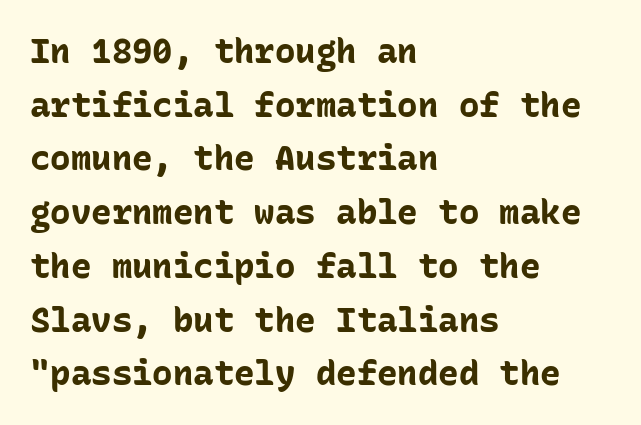
The image shows 34 px bold sans-serif type, upright, monospaced; set left-aligned, normal line spacing (1.58x), normal letter spacing, not underlined; low stroke contrast and a medium x-height.
